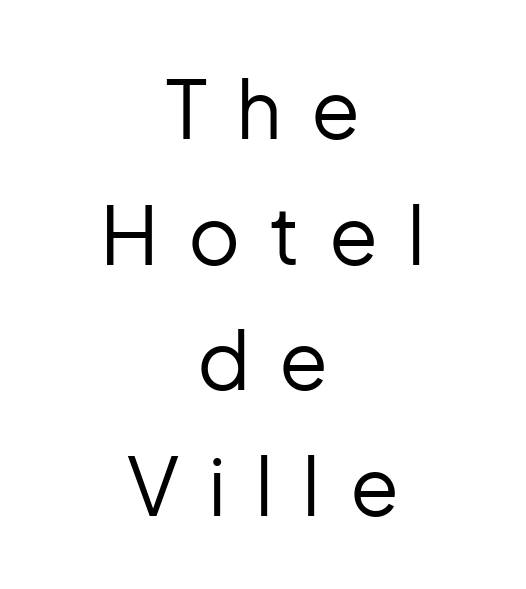
Descender tails drop into unmarked territory. Horizontal alignment here is central, giving a formal, balanced look. Varying glyph widths throughout — classic text-font behaviour. The characters display no serif detailing; their extremities are plain.
